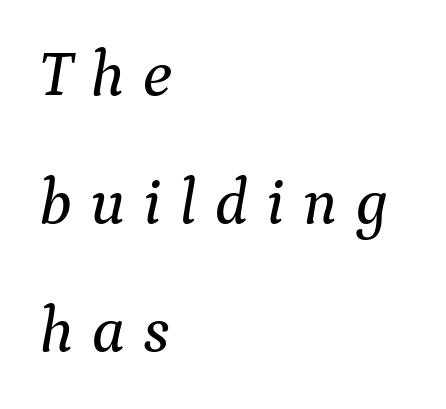
{"serif": "yes", "italic": "yes", "lean": "right", "slant_degrees": 9, "width": "normal", "stroke_contrast": "medium", "x_height": "medium", "monospaced": "no", "underline": "no", "align": "left", "line_spacing": "loose", "line_spacing_ratio": 1.97, "letter_spacing": "wide", "letter_spacing_em": 0.28, "glyph_px": 65}
